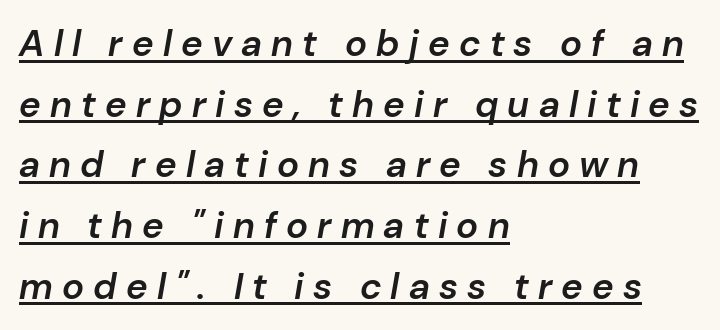
Q: Is the text bold? A: Semi-bold.
Q: Is the text italic (slanted)? A: Yes, it leans right by about 10 degrees.
Q: Is the text underlined? A: Yes.
Q: How is the paragraph aligned? A: Left-aligned.
Q: Is the spacing between letters normal or unusually wide? A: Unusually wide.
Q: Is the spacing between lines tight, normal or loose? A: Normal.
Q: Width (condensed, normal, or wide)? A: Normal.
Q: Stroke contrast? A: Low.
Q: x-height? A: Medium.
Q: Monospaced? A: No.
